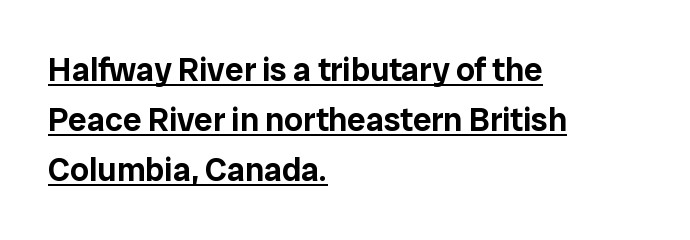
Q: Is the text italic (slanted)? A: No, it is upright.
Q: Is the typeface a serif or a sans-serif typeface? A: Sans-serif.
Q: Is the text underlined? A: Yes.
Q: How is the paragraph aligned? A: Left-aligned.
Q: Is the spacing between letters normal or unusually wide? A: Normal.
Q: Is the spacing between lines tight, normal or loose? A: Normal.
Q: Width (condensed, normal, or wide)? A: Normal.
Q: Stroke contrast? A: Low.
Q: x-height? A: Medium.
Q: Monospaced? A: No.
